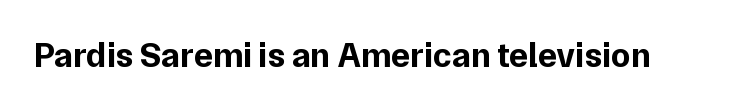
The image shows 35 px bold sans-serif type, upright; set normal letter spacing, not underlined; low stroke contrast and a medium x-height.
